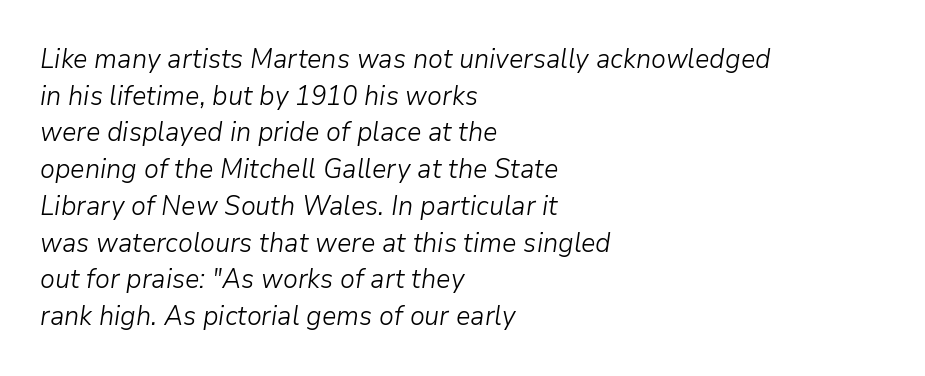
The image shows 27 px text type, italic (leaning right); set left-aligned, normal line spacing (1.36x), normal letter spacing, not underlined.
